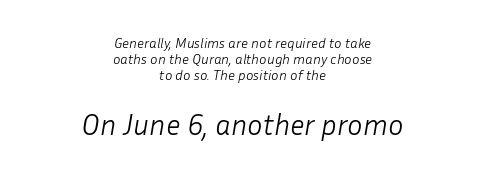
{"italic": "yes", "lean": "right", "slant_degrees": 10, "bold": "no", "weight": "light", "width": "normal", "stroke_contrast": "low", "x_height": "medium", "monospaced": "no", "underline": "no", "align": "center", "line_spacing_ratio": 1.16, "letter_spacing": "normal", "letter_spacing_em": 0.0, "larger_block": "second", "size_ratio": 2.07, "glyph_px": 29}
